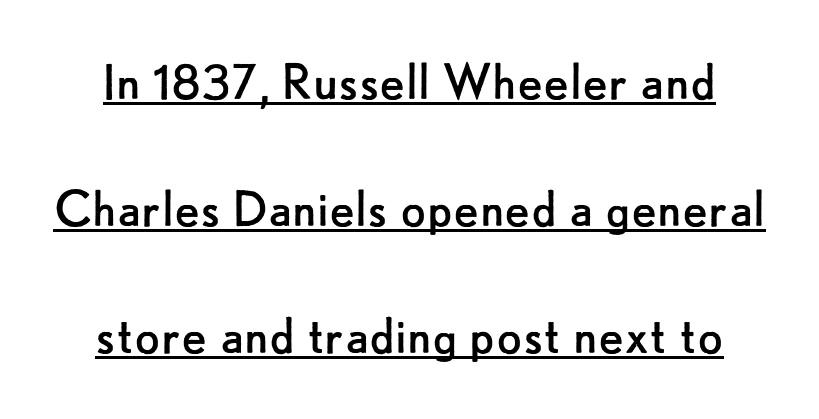
The image shows 59 px regular-weight sans-serif type, upright; set loose line spacing (2.15x), normal letter spacing, underlined; low stroke contrast and a small x-height.
